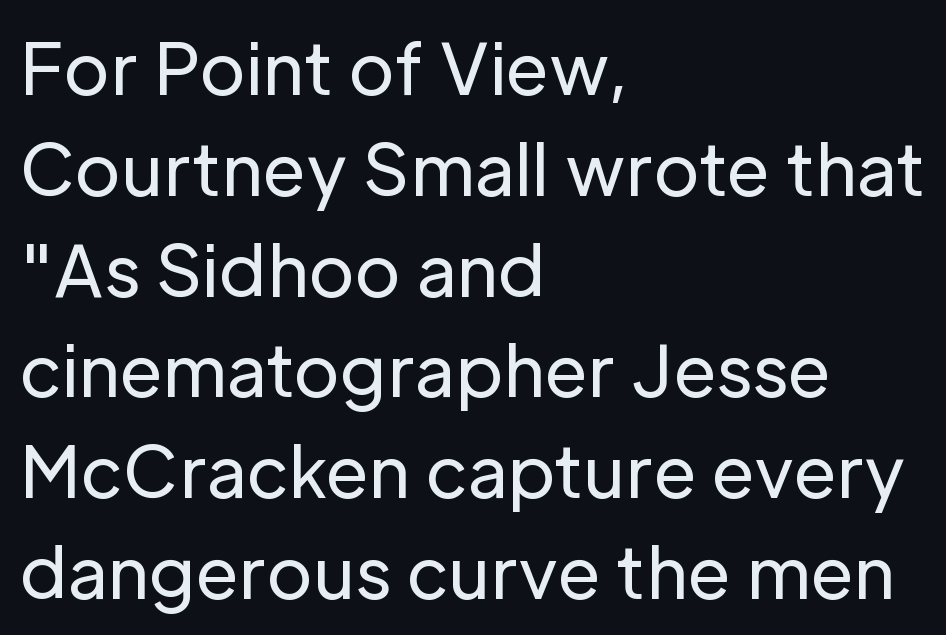
Q: Is the text bold? A: No.
Q: Is the text italic (slanted)? A: No, it is upright.
Q: Is the typeface a serif or a sans-serif typeface? A: Sans-serif.
Q: Is the text underlined? A: No.
Q: How is the paragraph aligned? A: Left-aligned.
Q: Is the spacing between letters normal or unusually wide? A: Normal.
Q: Is the spacing between lines tight, normal or loose? A: Normal.
Q: Width (condensed, normal, or wide)? A: Normal.
Q: Stroke contrast? A: Low.
Q: x-height? A: Medium.
Q: Monospaced? A: No.
